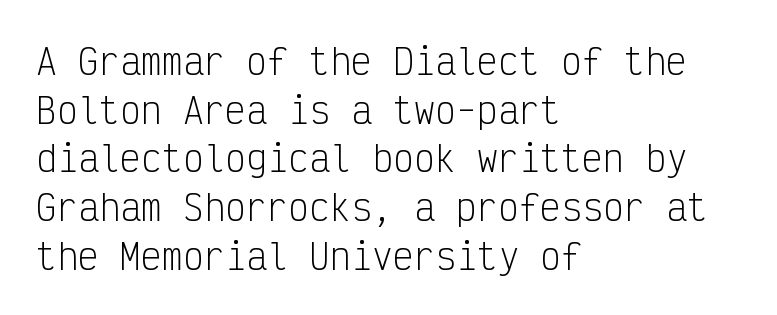
Teacher's note: observe the even left margin — that is flush-left alignment. Leading: standard. Observe the ordinary spacing: letters are neighbours, not strangers. Nope, no serifs anywhere on these letters.
